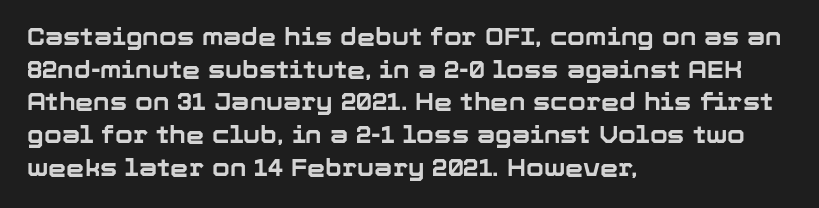
{"italic": "no", "bold": "yes", "underline": "no", "align": "left", "line_spacing": "normal", "line_spacing_ratio": 1.42, "letter_spacing": "normal", "letter_spacing_em": 0.0, "glyph_px": 23}
